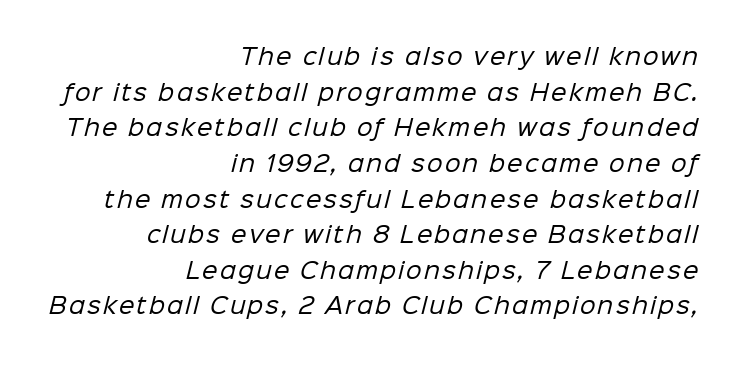
A quiet, ordinary-to-light weight characterises the typeface. The lines are quadded right. Anything drawn beneath the words? Only blank space. Regarding leading, the lines here are spaced in the standard way.
